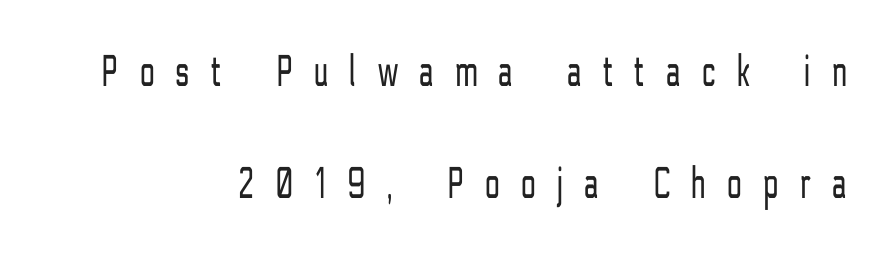
Vertically, the passage feels expansive, rows floating well apart. Varying glyph widths throughout — classic text-font behaviour. All the whitespace from short lines collects on the left. A bare baseline throughout the passage.
